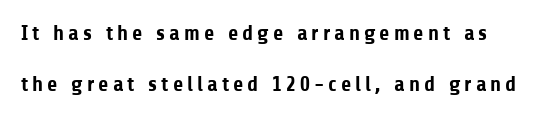
Q: Is the text bold? A: Yes.
Q: Is the text italic (slanted)? A: No, it is upright.
Q: Is the text underlined? A: No.
Q: Is the spacing between lines tight, normal or loose? A: Loose.
